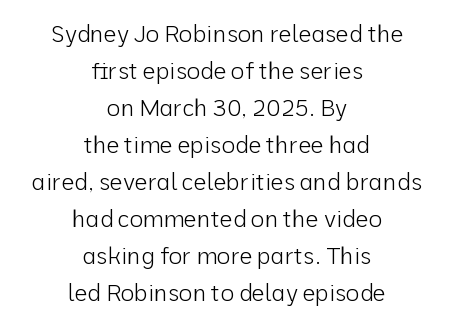
Q: Is the text bold? A: No.
Q: Is the text italic (slanted)? A: No, it is upright.
Q: Is the text underlined? A: No.
Q: How is the paragraph aligned? A: Centered.
Q: Is the spacing between letters normal or unusually wide? A: Normal.
Q: Is the spacing between lines tight, normal or loose? A: Normal.
